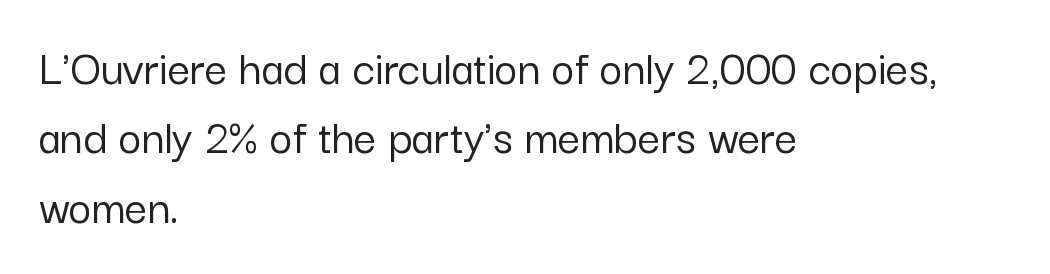
The image shows 50 px sans-serif type, upright; set left-aligned, normal line spacing (1.39x), normal letter spacing, not underlined; low stroke contrast and a medium x-height.
